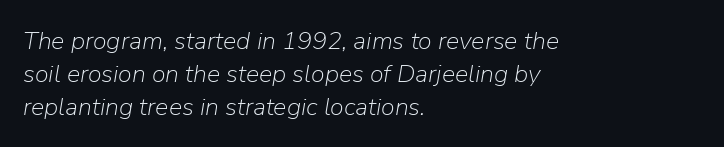
Q: Is the text bold? A: No.
Q: Is the text italic (slanted)? A: Yes, it leans right by about 9 degrees.
Q: Is the text underlined? A: No.
Q: How is the paragraph aligned? A: Left-aligned.
Q: Is the spacing between letters normal or unusually wide? A: Normal.
Q: Is the spacing between lines tight, normal or loose? A: Normal.
